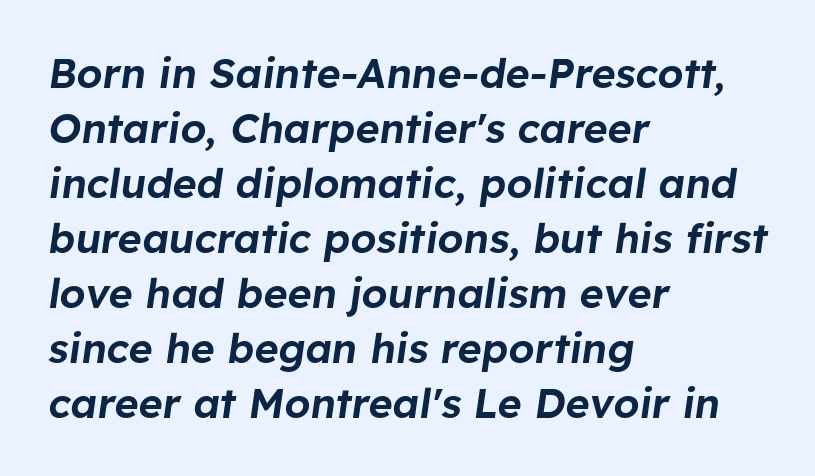
Q: Is the text italic (slanted)? A: Yes, it leans right by about 8 degrees.
Q: Is the text underlined? A: No.
Q: How is the paragraph aligned? A: Left-aligned.
Q: Is the spacing between letters normal or unusually wide? A: Normal.
Q: Is the spacing between lines tight, normal or loose? A: Normal.
Q: Width (condensed, normal, or wide)? A: Normal.
Q: Stroke contrast? A: Low.
Q: x-height? A: Medium.
Q: Monospaced? A: No.
